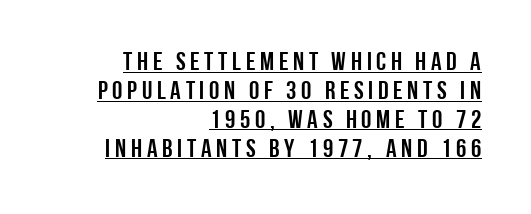
Horizontal bands of white between lines are thin slivers. The specimen includes a rule beneath the text block's lines. Visually the block forms a straight wall on the right and a jagged coastline on the left. The letters stand upright; this is a roman face.
